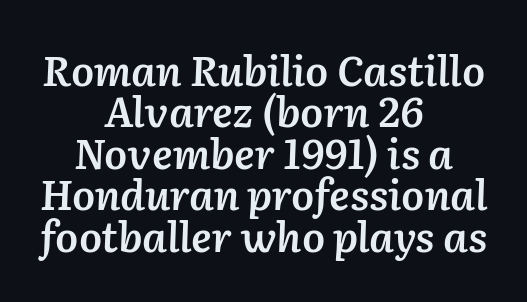
{"italic": "yes", "lean": "right", "slant_degrees": 2, "bold": "semi", "weight": "semibold", "width": "normal", "stroke_contrast": "low", "x_height": "medium", "monospaced": "no", "underline": "no", "align": "center", "line_spacing": "tight", "line_spacing_ratio": 1.01, "letter_spacing": "normal", "letter_spacing_em": 0.0, "glyph_px": 41}
